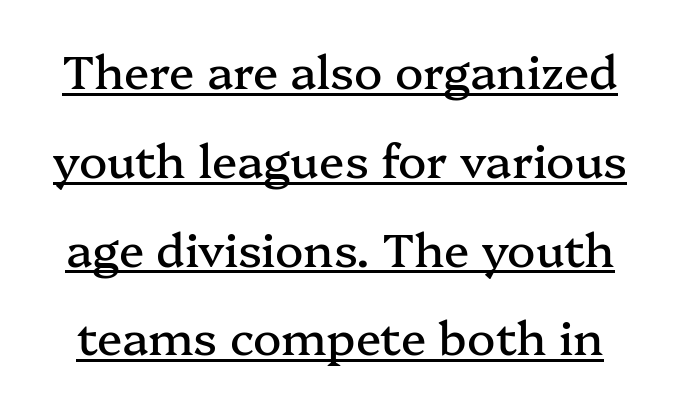
Posture: upright roman. The tracking reads as untouched default to a designer's eye. This is underlined copy, the kind a proofreader might mark for attention. Does the type have serifs? Yes, each stem ends in a small foot.
